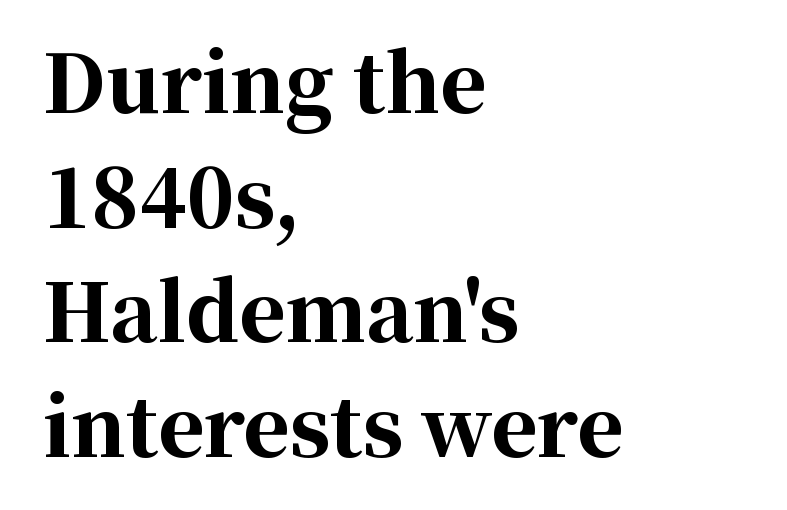
{"serif": "yes", "italic": "no", "bold": "yes", "weight": "bold", "width": "normal", "stroke_contrast": "high", "x_height": "medium", "monospaced": "no", "underline": "no", "align": "left", "line_spacing": "normal", "line_spacing_ratio": 1.45, "letter_spacing": "normal", "letter_spacing_em": 0.0, "glyph_px": 79}
